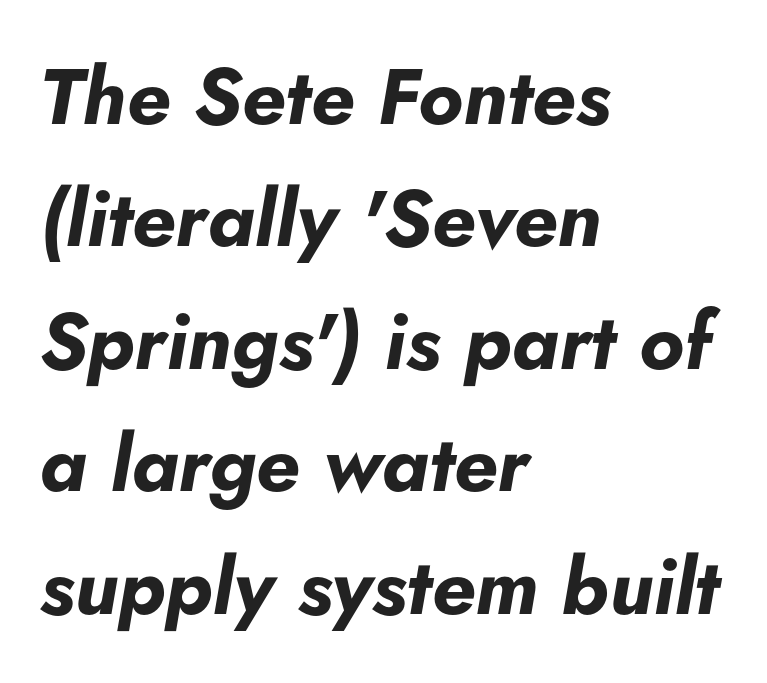
{"italic": "yes", "lean": "right", "slant_degrees": 5, "bold": "yes", "weight": "bold", "width": "normal", "stroke_contrast": "low", "x_height": "small", "monospaced": "no", "underline": "no", "align": "left", "line_spacing": "normal", "line_spacing_ratio": 1.55, "letter_spacing": "normal", "letter_spacing_em": 0.0, "glyph_px": 79}
